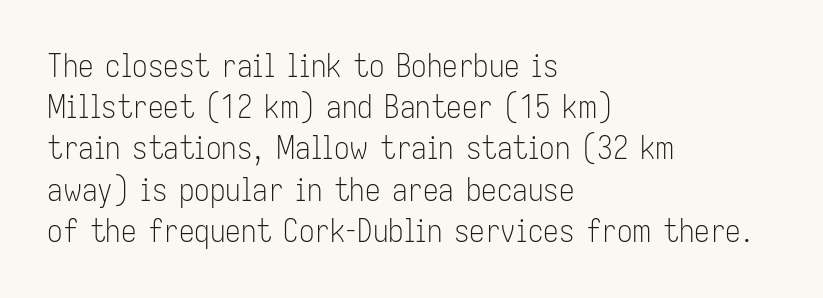
The image shows 31 px light, condensed sans-serif type, upright; set left-aligned, normal line spacing (1.33x), normal letter spacing, not underlined; low stroke contrast and a medium x-height.
